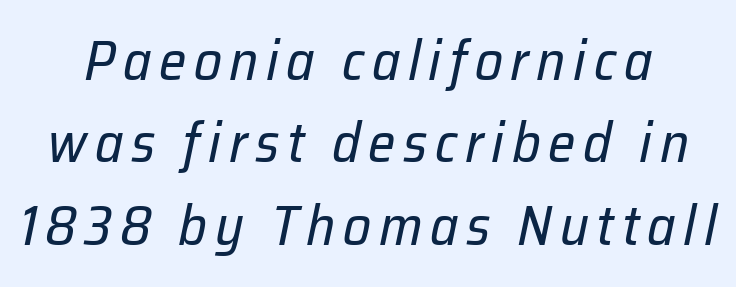
The image shows 55 px regular-weight type, italic (leaning right); set normal line spacing (1.5x), not underlined; low stroke contrast and a medium x-height.
